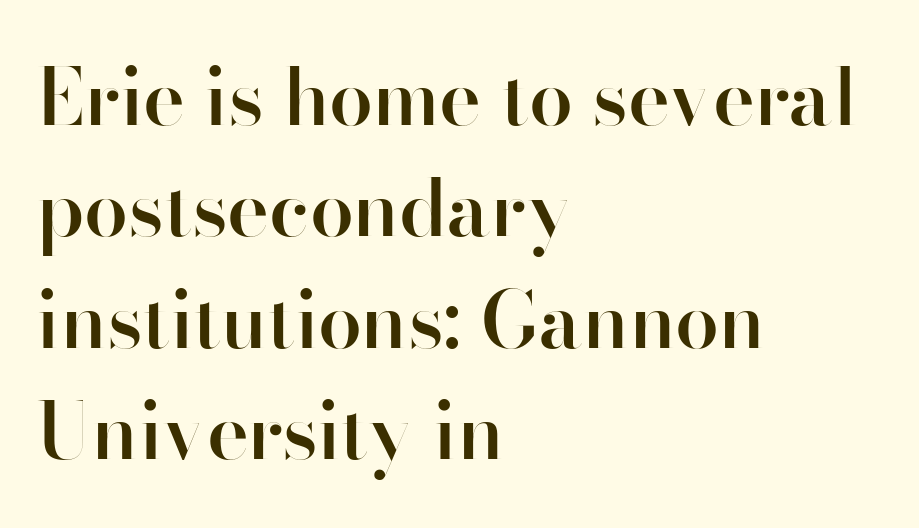
{"serif": "no", "italic": "no", "bold": "semi", "weight": "semibold", "width": "normal", "stroke_contrast": "high", "x_height": "small", "monospaced": "no", "underline": "no", "align": "left", "line_spacing": "normal", "line_spacing_ratio": 1.41, "letter_spacing": "normal", "letter_spacing_em": 0.0, "glyph_px": 79}
